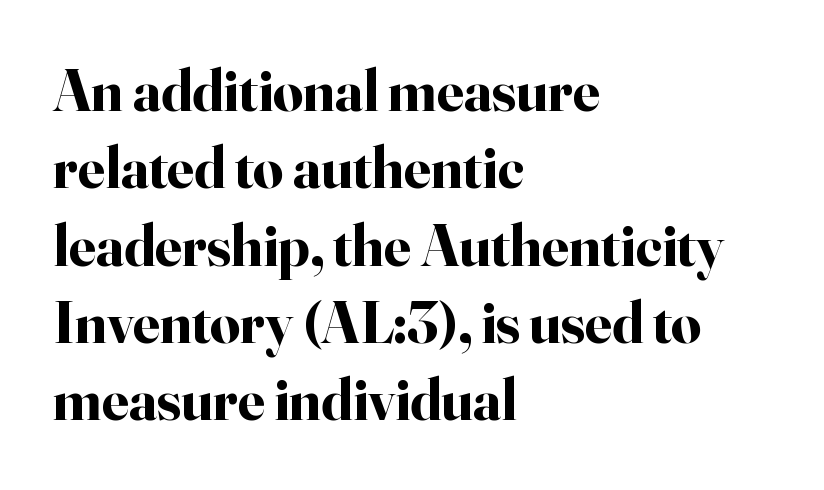
The image shows 59 px bold serif type, upright; set left-aligned, normal line spacing (1.31x), normal letter spacing, not underlined; high stroke contrast and a small x-height.
